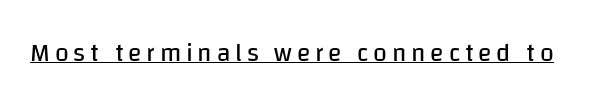
The image shows 25 px text type, upright; set underlined.
